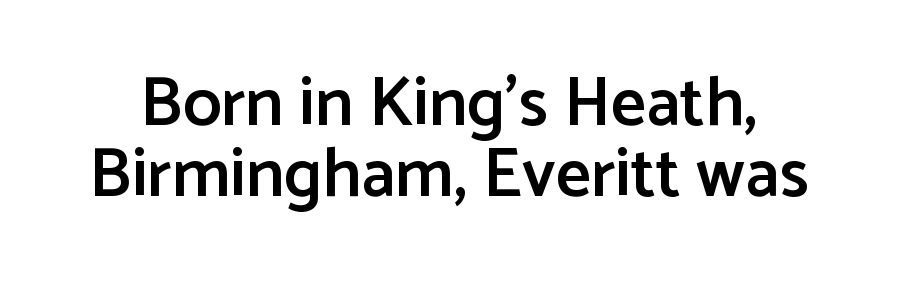
{"serif": "no", "italic": "no", "bold": "semi", "weight": "semibold", "width": "normal", "stroke_contrast": "low", "x_height": "medium", "monospaced": "no", "underline": "no", "line_spacing": "tight", "line_spacing_ratio": 1.03, "letter_spacing": "normal", "letter_spacing_em": 0.0, "glyph_px": 69}
